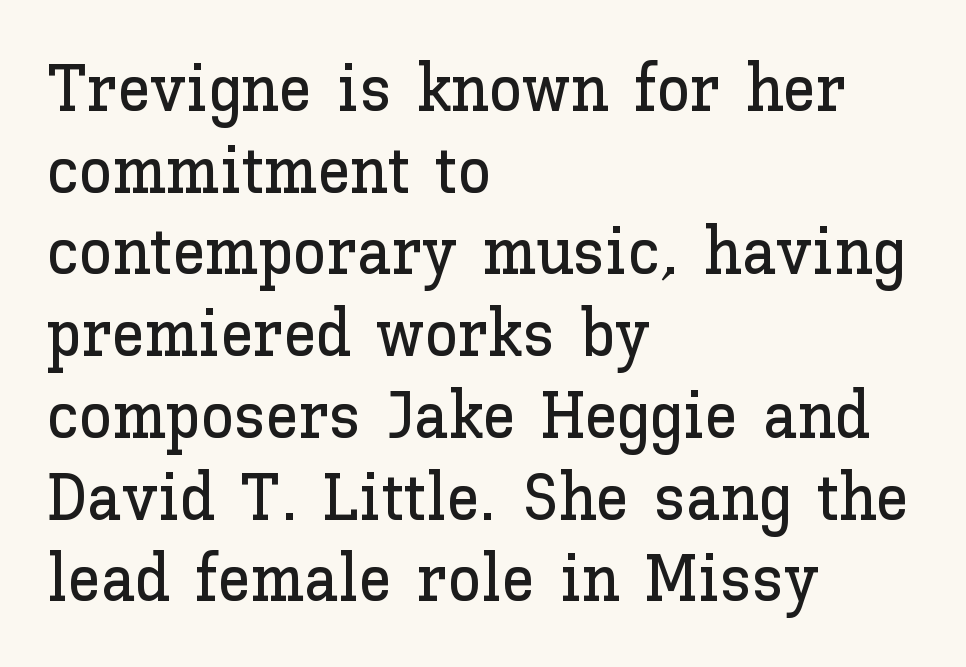
Q: Is the text italic (slanted)? A: No, it is upright.
Q: Is the text underlined? A: No.
Q: How is the paragraph aligned? A: Left-aligned.
Q: Is the spacing between letters normal or unusually wide? A: Normal.
Q: Width (condensed, normal, or wide)? A: Normal.
Q: Stroke contrast? A: Low.
Q: x-height? A: Medium.
Q: Monospaced? A: No.
